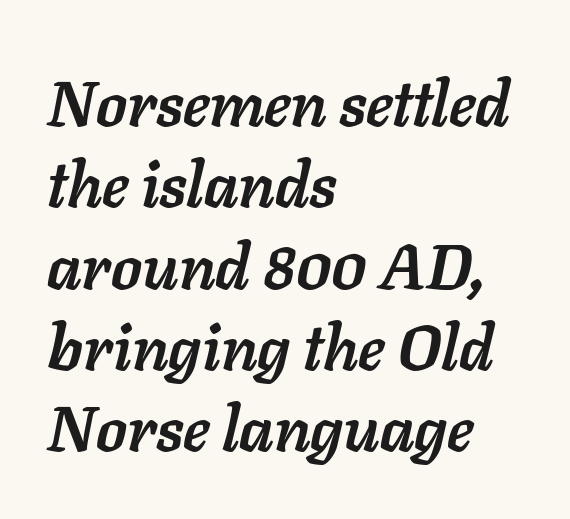
{"italic": "yes", "lean": "right", "slant_degrees": 11, "bold": "yes", "weight": "semibold", "width": "normal", "stroke_contrast": "low", "x_height": "medium", "monospaced": "no", "underline": "no", "align": "left", "line_spacing": "normal", "line_spacing_ratio": 1.29, "letter_spacing": "normal", "letter_spacing_em": 0.0, "glyph_px": 63}
